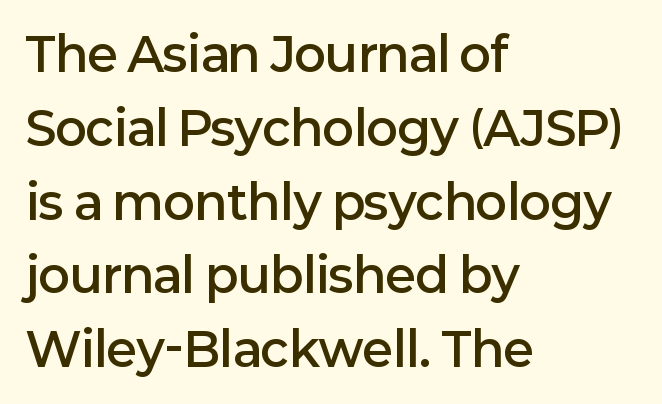
{"serif": "no", "italic": "no", "bold": "semi", "weight": "semibold", "width": "normal", "stroke_contrast": "low", "x_height": "medium", "monospaced": "no", "underline": "no", "align": "left", "line_spacing": "normal", "line_spacing_ratio": 1.57, "letter_spacing": "normal", "letter_spacing_em": 0.0, "glyph_px": 47}
